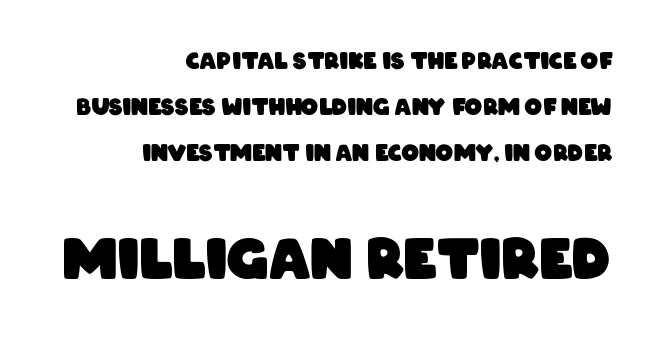
Q: Is the text bold? A: Yes.
Q: Is the typeface a serif or a sans-serif typeface? A: Sans-serif.
Q: Is the text underlined? A: No.
Q: How is the paragraph aligned? A: Right-aligned.
Q: Is the spacing between letters normal or unusually wide? A: Normal.
Q: Is the spacing between lines tight, normal or loose? A: Loose.
Q: Which block of text is set in a larger size, the first (top) or the second (bottom)? A: The second (bottom) one.
Q: Width (condensed, normal, or wide)? A: Condensed.
Q: Stroke contrast? A: Low.
Q: x-height? A: Large.
Q: Monospaced? A: No.
